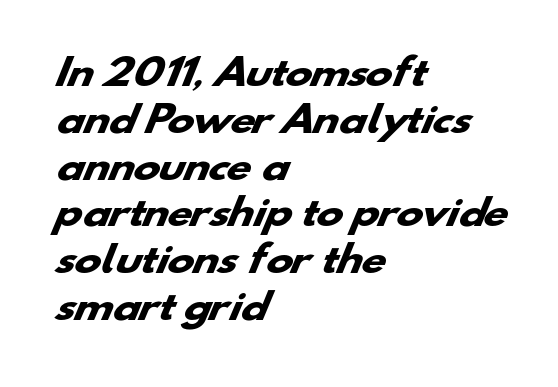
{"serif": "no", "bold": "yes", "weight": "heavy", "width": "wide", "stroke_contrast": "low", "x_height": "small", "monospaced": "no", "underline": "no", "align": "left", "line_spacing": "normal", "line_spacing_ratio": 1.3, "letter_spacing": "normal", "letter_spacing_em": 0.0, "glyph_px": 36}
